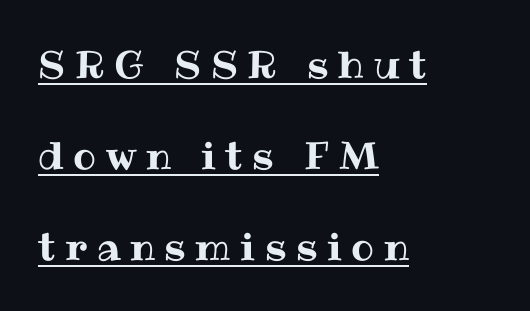
Q: Is the text italic (slanted)? A: No, it is upright.
Q: Is the text underlined? A: Yes.
Q: How is the paragraph aligned? A: Left-aligned.
Q: Is the spacing between letters normal or unusually wide? A: Unusually wide.
Q: Is the spacing between lines tight, normal or loose? A: Loose.
Q: Width (condensed, normal, or wide)? A: Normal.
Q: Stroke contrast? A: Medium.
Q: x-height? A: Medium.
Q: Monospaced? A: No.
